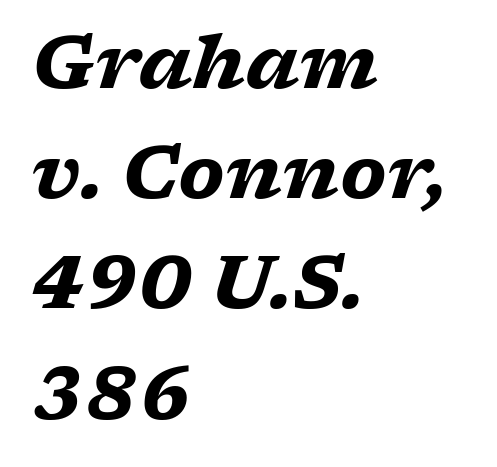
{"serif": "yes", "italic": "yes", "lean": "right", "slant_degrees": 17, "bold": "yes", "weight": "heavy", "width": "wide", "stroke_contrast": "low", "x_height": "medium", "monospaced": "no", "underline": "no", "align": "left", "line_spacing": "normal", "line_spacing_ratio": 1.51, "letter_spacing": "normal", "letter_spacing_em": 0.0, "glyph_px": 73}
